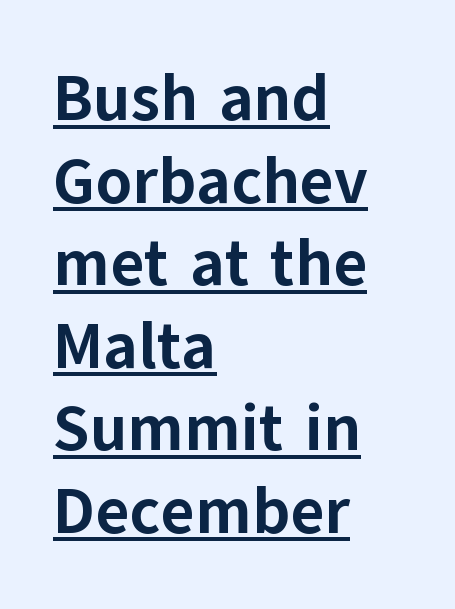
{"serif": "no", "italic": "no", "bold": "yes", "weight": "bold", "width": "normal", "stroke_contrast": "low", "x_height": "medium", "monospaced": "no", "underline": "yes", "align": "left", "line_spacing": "normal", "line_spacing_ratio": 1.27, "letter_spacing": "normal", "letter_spacing_em": 0.0, "glyph_px": 65}
